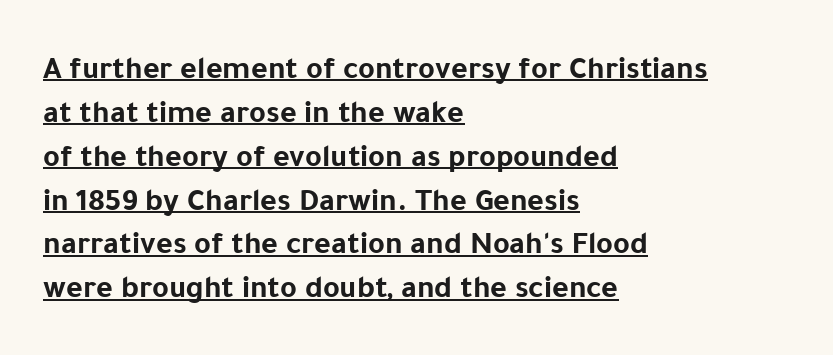
{"serif": "no", "italic": "no", "bold": "yes", "weight": "bold", "width": "normal", "stroke_contrast": "low", "x_height": "medium", "monospaced": "no", "underline": "yes", "align": "left", "line_spacing": "normal", "line_spacing_ratio": 1.37, "letter_spacing": "normal", "letter_spacing_em": 0.0, "glyph_px": 32}
